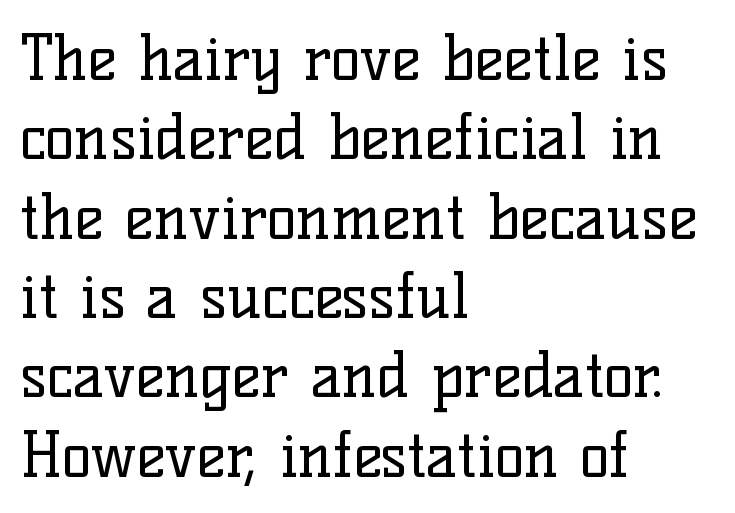
Q: Is the text bold? A: No.
Q: Is the text italic (slanted)? A: No, it is upright.
Q: Is the typeface a serif or a sans-serif typeface? A: Serif.
Q: Is the text underlined? A: No.
Q: How is the paragraph aligned? A: Left-aligned.
Q: Is the spacing between letters normal or unusually wide? A: Normal.
Q: Is the spacing between lines tight, normal or loose? A: Normal.
Q: Width (condensed, normal, or wide)? A: Normal.
Q: Stroke contrast? A: Low.
Q: x-height? A: Medium.
Q: Monospaced? A: No.
